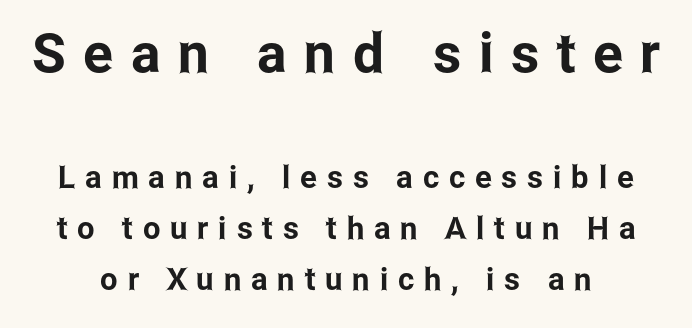
Designer's note — italics off, roman on. The emphasis by scale lands on block number one, above. The passage shown is typed in a proportional face where columns would drift. Any mark beneath the type? The region is blank. Inter-character spacing is expanded well beyond the font's built-in metrics.
